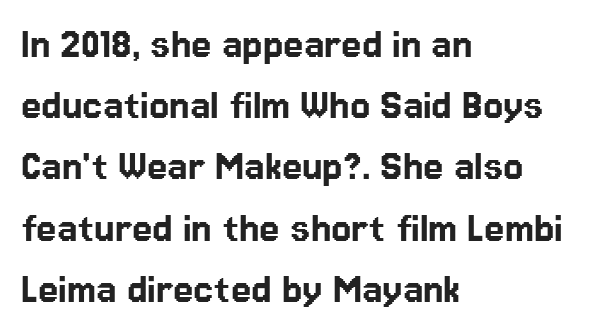
Whoever set this chose a conventional vertical rhythm. In CSS terms this would be text-align: left. Is this a sans? Yes — the strokes have no serifs. A typesetter would mark this as roman, not italic. Nobody touched the tracking dial on this one.
